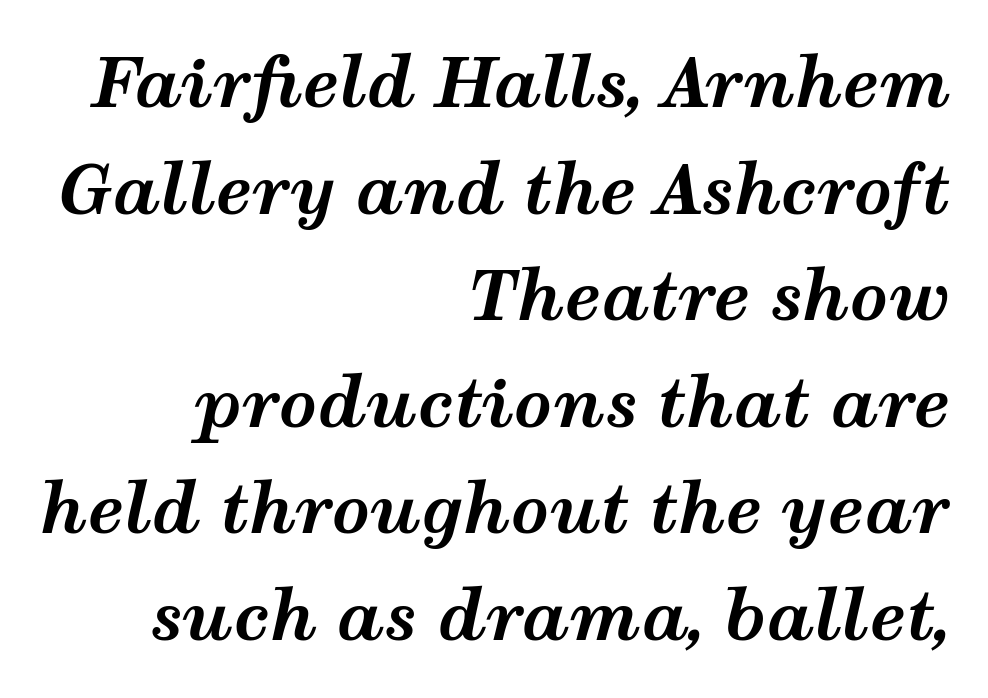
Q: Is the text bold? A: Yes.
Q: Is the text italic (slanted)? A: Yes, it leans right by about 12 degrees.
Q: Is the text underlined? A: No.
Q: How is the paragraph aligned? A: Right-aligned.
Q: Is the spacing between letters normal or unusually wide? A: Normal.
Q: Is the spacing between lines tight, normal or loose? A: Normal.
Q: Width (condensed, normal, or wide)? A: Wide.
Q: Stroke contrast? A: Medium.
Q: x-height? A: Medium.
Q: Monospaced? A: No.
